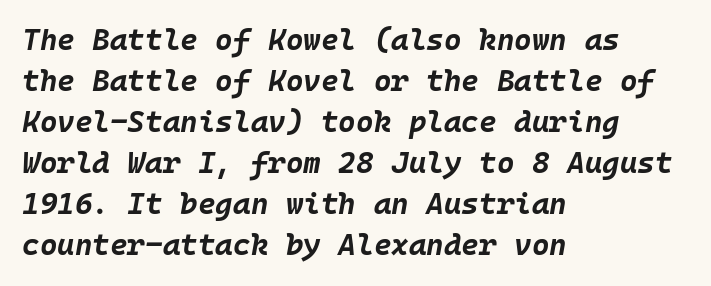
How would I describe the line gaps? Plain and ordinary. The face used here is monospaced, like something from a code editor. The rendering keeps characters at their native spacing. The space directly below the letters is spotless. These words are printed bold, with thick strokes throughout.
